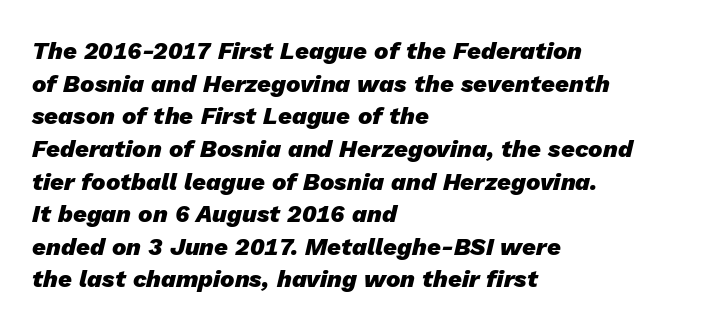
Every row of glyphs begins at an identical x-position on the left. The axis of the letterforms is tilted away from vertical. Does the weight exceed regular? Yes, all the way to bold. Baseline-to-baseline distance is the conventional proportion of letter height. Glance below the letters and you will spot only blank space.
